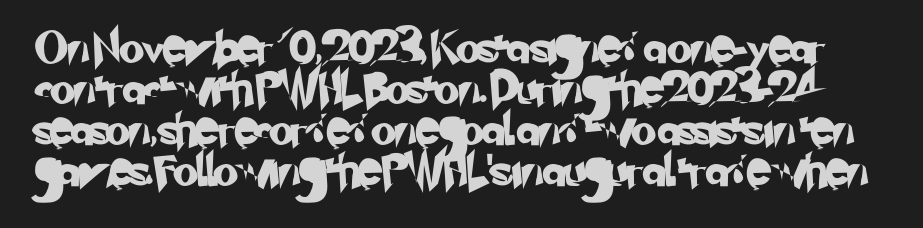
Q: Is the typeface a serif or a sans-serif typeface? A: Sans-serif.
Q: Is the text underlined? A: No.
Q: Is the spacing between letters normal or unusually wide? A: Normal.
Q: Is the spacing between lines tight, normal or loose? A: Normal.
Q: Width (condensed, normal, or wide)? A: Normal.
Q: Stroke contrast? A: Low.
Q: x-height? A: Small.
Q: Monospaced? A: No.
